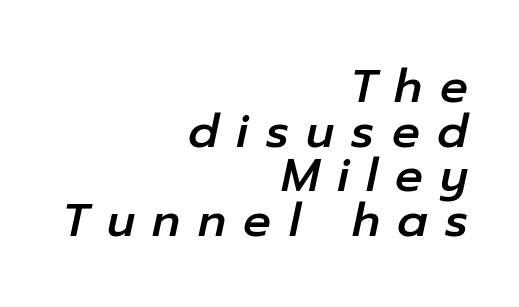
Yep, that's italic — everything's leaning. The space directly below the letters is spotless. Display-style spreading of the glyphs; the letterfit is very open. In terms of leading, this rendering errs on the cramped side. In CSS terms this would be text-align: right.
